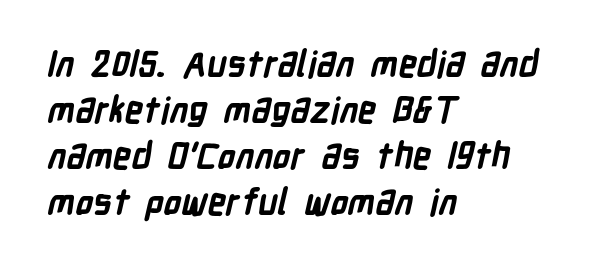
The glyphs are unaccompanied by any horizontal stroke below them. Varying glyph widths throughout — classic text-font behaviour. The characters look thick and weighty, a clear bold. This is sans-serif lettering, the kind often seen on screens and signage. Letter spacing: default.
